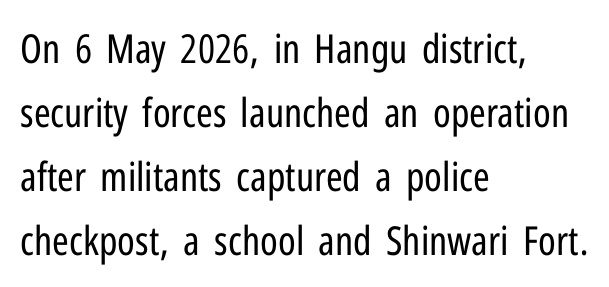
Q: Is the text bold? A: No.
Q: Is the text italic (slanted)? A: No, it is upright.
Q: Is the typeface a serif or a sans-serif typeface? A: Sans-serif.
Q: Is the text underlined? A: No.
Q: How is the paragraph aligned? A: Left-aligned.
Q: Is the spacing between letters normal or unusually wide? A: Normal.
Q: Is the spacing between lines tight, normal or loose? A: Normal.
Q: Width (condensed, normal, or wide)? A: Condensed.
Q: Stroke contrast? A: Low.
Q: x-height? A: Medium.
Q: Monospaced? A: No.
